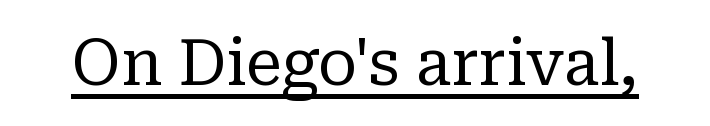
Q: Is the text bold? A: No.
Q: Is the text italic (slanted)? A: No, it is upright.
Q: Is the typeface a serif or a sans-serif typeface? A: Serif.
Q: Is the text underlined? A: Yes.
Q: Is the spacing between letters normal or unusually wide? A: Normal.
Q: Width (condensed, normal, or wide)? A: Normal.
Q: Stroke contrast? A: Low.
Q: x-height? A: Medium.
Q: Monospaced? A: No.
